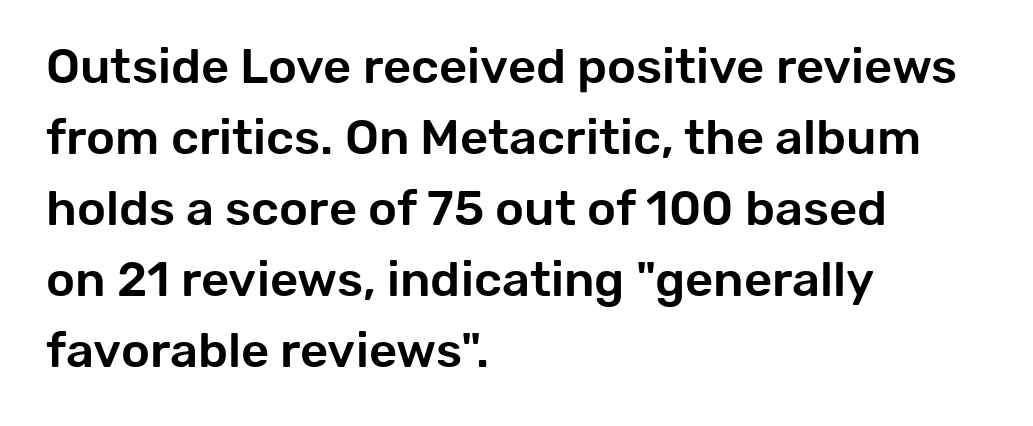
The image shows 49 px sans-serif type, upright; set left-aligned, normal line spacing (1.45x), normal letter spacing, not underlined; low stroke contrast and a medium x-height.
